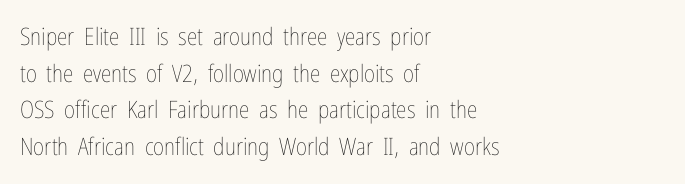
The image shows 24 px text type, upright; set left-aligned, normal line spacing (1.53x), normal letter spacing, not underlined.
